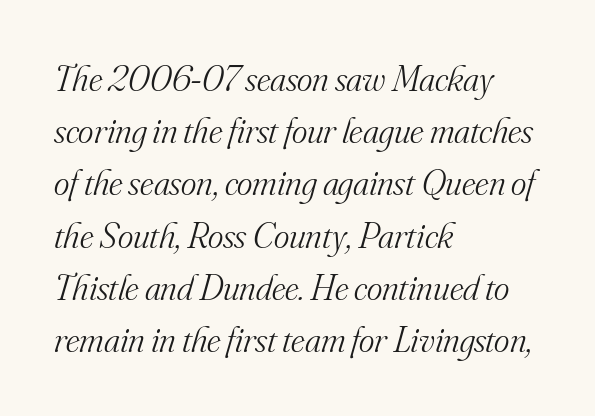
{"serif": "yes", "italic": "yes", "lean": "right", "slant_degrees": 16, "bold": "no", "weight": "light", "width": "normal", "stroke_contrast": "medium", "x_height": "small", "monospaced": "no", "underline": "no", "align": "left", "line_spacing": "normal", "line_spacing_ratio": 1.41, "letter_spacing": "normal", "letter_spacing_em": 0.0, "glyph_px": 37}
